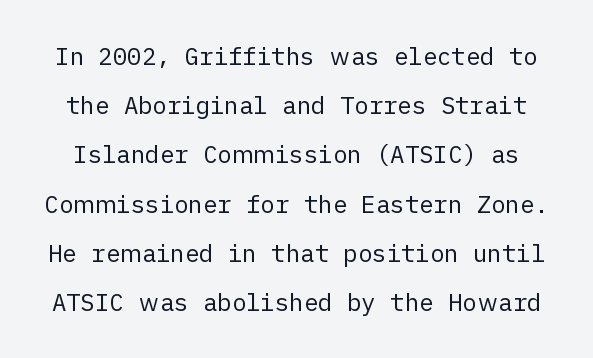
Q: Is the text bold? A: No.
Q: Is the text italic (slanted)? A: No, it is upright.
Q: Is the text underlined? A: No.
Q: Is the spacing between letters normal or unusually wide? A: Normal.
Q: Is the spacing between lines tight, normal or loose? A: Loose.
